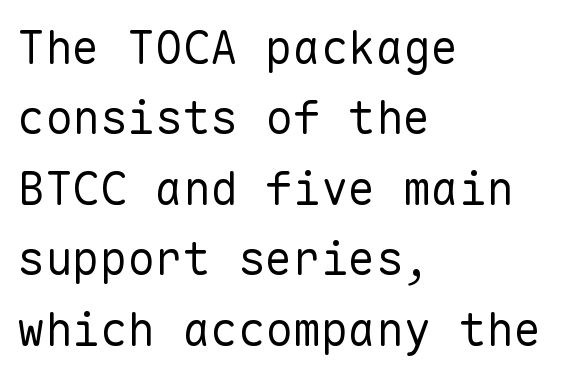
{"serif": "no", "italic": "no", "bold": "no", "weight": "regular", "width": "normal", "stroke_contrast": "low", "x_height": "medium", "monospaced": "yes", "underline": "no", "align": "left", "line_spacing": "normal", "line_spacing_ratio": 1.53, "letter_spacing": "normal", "letter_spacing_em": 0.0, "glyph_px": 46}
